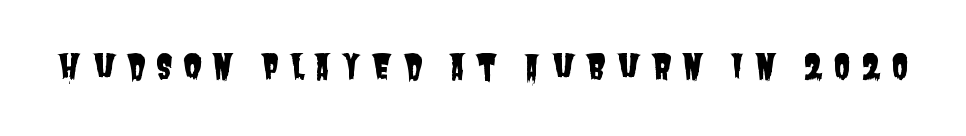
Q: Is the typeface a serif or a sans-serif typeface? A: Sans-serif.
Q: Is the text underlined? A: No.
Q: Is the spacing between letters normal or unusually wide? A: Unusually wide.
Q: Width (condensed, normal, or wide)? A: Condensed.
Q: Stroke contrast? A: Low.
Q: x-height? A: Large.
Q: Monospaced? A: No.
